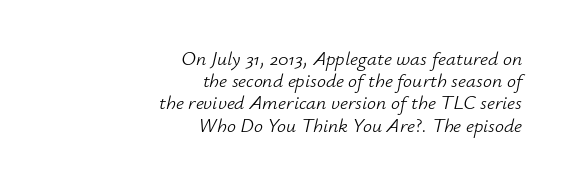
{"italic": "yes", "lean": "right", "slant_degrees": 12, "bold": "no", "underline": "no", "align": "right", "line_spacing": "tight", "line_spacing_ratio": 1.11, "letter_spacing": "normal", "letter_spacing_em": 0.0, "glyph_px": 20}
